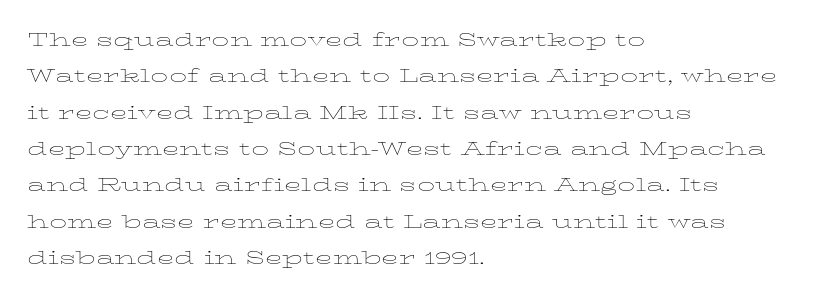
Q: Is the text bold? A: No.
Q: Is the text italic (slanted)? A: No, it is upright.
Q: Is the text underlined? A: No.
Q: How is the paragraph aligned? A: Left-aligned.
Q: Is the spacing between letters normal or unusually wide? A: Normal.
Q: Is the spacing between lines tight, normal or loose? A: Normal.
